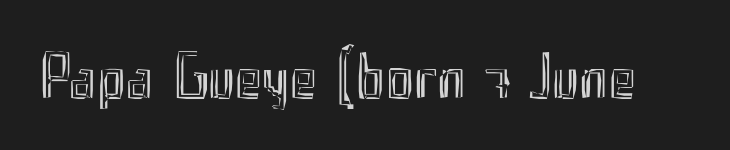
The image shows 65 px condensed type, upright; set normal letter spacing, not underlined; a small x-height.
